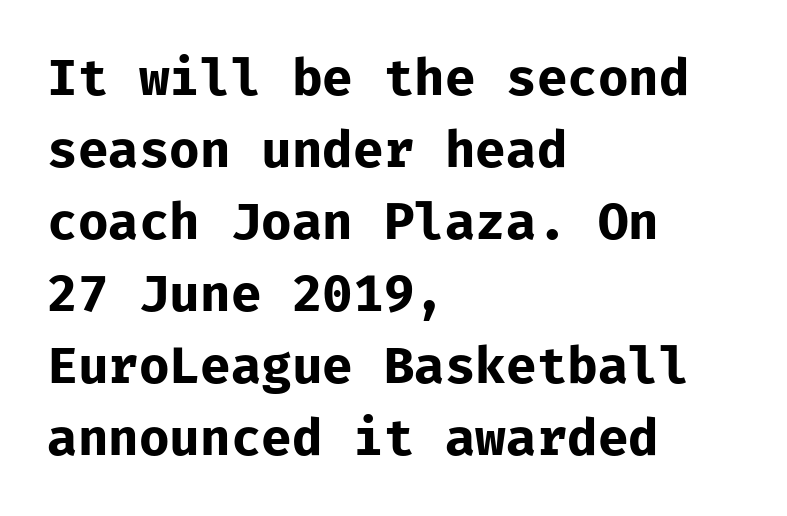
Q: Is the text bold? A: Yes.
Q: Is the text italic (slanted)? A: No, it is upright.
Q: Is the typeface a serif or a sans-serif typeface? A: Sans-serif.
Q: Is the text underlined? A: No.
Q: How is the paragraph aligned? A: Left-aligned.
Q: Is the spacing between letters normal or unusually wide? A: Normal.
Q: Is the spacing between lines tight, normal or loose? A: Normal.
Q: Width (condensed, normal, or wide)? A: Normal.
Q: Stroke contrast? A: Low.
Q: x-height? A: Medium.
Q: Monospaced? A: Yes.
